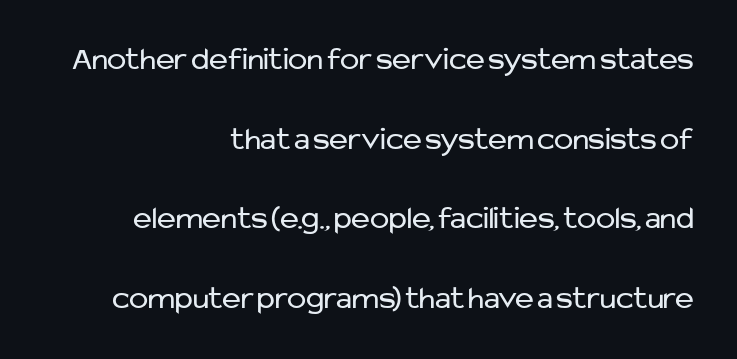
{"serif": "no", "italic": "no", "bold": "no", "weight": "regular", "width": "normal", "stroke_contrast": "low", "x_height": "medium", "monospaced": "no", "underline": "no", "align": "right", "line_spacing": "loose", "line_spacing_ratio": 2.49, "letter_spacing": "normal", "letter_spacing_em": 0.0, "glyph_px": 32}
